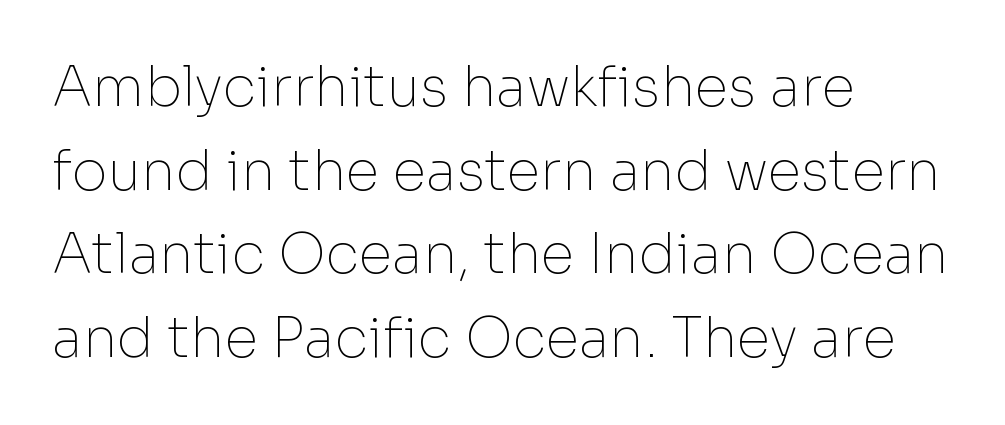
Q: Is the text bold? A: No.
Q: Is the text italic (slanted)? A: No, it is upright.
Q: Is the typeface a serif or a sans-serif typeface? A: Sans-serif.
Q: Is the text underlined? A: No.
Q: How is the paragraph aligned? A: Left-aligned.
Q: Is the spacing between letters normal or unusually wide? A: Normal.
Q: Is the spacing between lines tight, normal or loose? A: Normal.
Q: Width (condensed, normal, or wide)? A: Normal.
Q: Stroke contrast? A: Low.
Q: x-height? A: Medium.
Q: Monospaced? A: No.
